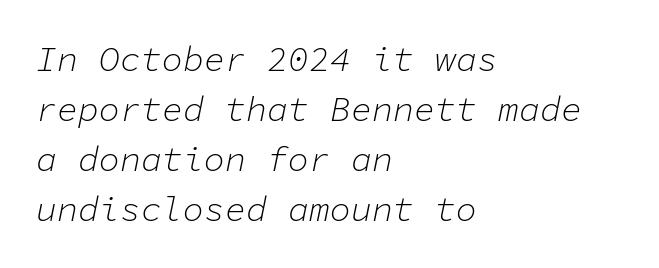
The image shows 35 px light type, italic (leaning right), monospaced; set left-aligned, normal line spacing (1.43x), normal letter spacing, not underlined; low stroke contrast and a medium x-height.
